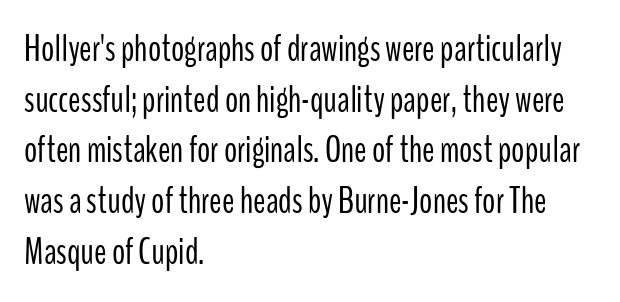
The image shows 37 px light, condensed sans-serif type, upright; set left-aligned, normal line spacing (1.37x), normal letter spacing, not underlined; low stroke contrast and a medium x-height.
